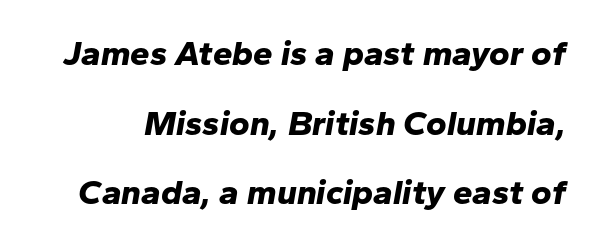
Q: Is the text bold? A: Yes.
Q: Is the text italic (slanted)? A: Yes, it leans right by about 10 degrees.
Q: Is the text underlined? A: No.
Q: Is the spacing between letters normal or unusually wide? A: Normal.
Q: Is the spacing between lines tight, normal or loose? A: Loose.
Q: Width (condensed, normal, or wide)? A: Normal.
Q: Stroke contrast? A: Low.
Q: x-height? A: Medium.
Q: Monospaced? A: No.
